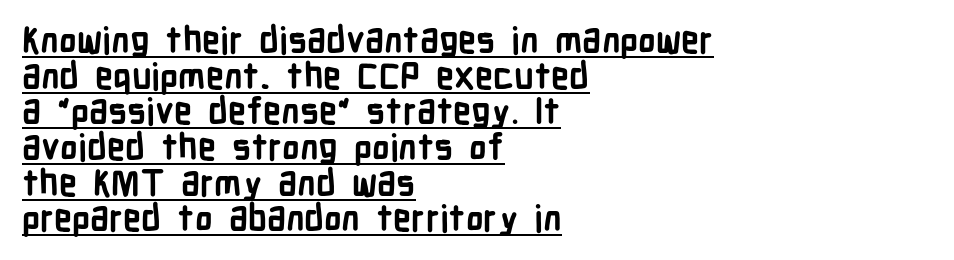
The image shows 36 px semibold, condensed sans-serif type, upright; set left-aligned, tight line spacing (0.99x), normal letter spacing, underlined; low stroke contrast and a medium x-height.
